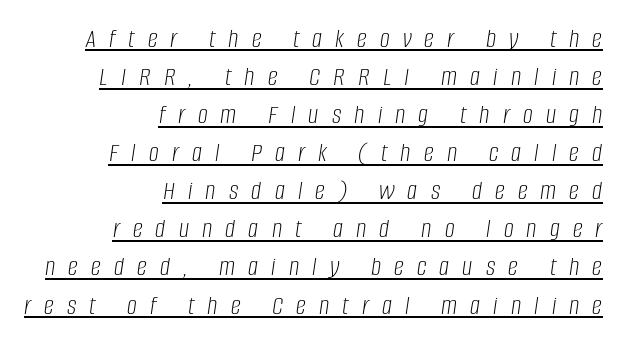
The setting favours the right margin, as signatures and pull-quotes sometimes do. Bold? No — there's no thickening of the strokes. The rendering applies a slant to the glyphs. The face used here is proportionally spaced, like ordinary book or web type. Each new line begins a customary step beneath the previous one. Letter spacing: wide.
